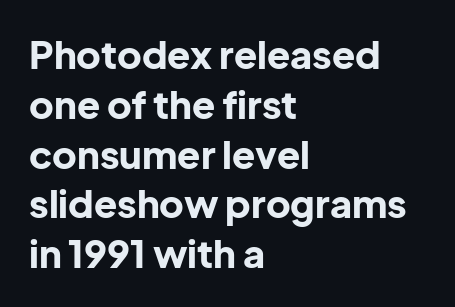
The image shows 38 px bold sans-serif type, upright; set left-aligned, normal line spacing (1.31x), normal letter spacing, not underlined; low stroke contrast and a medium x-height.
